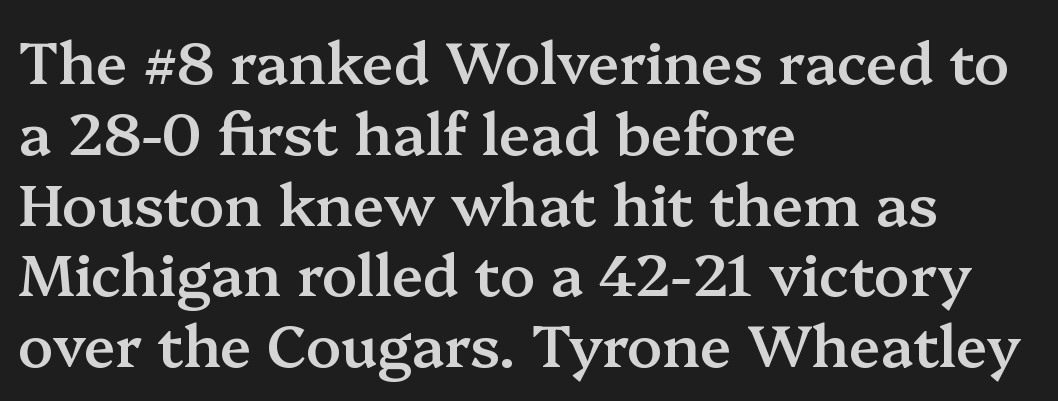
Q: Is the text bold? A: Semi-bold.
Q: Is the text italic (slanted)? A: No, it is upright.
Q: Is the typeface a serif or a sans-serif typeface? A: Serif.
Q: Is the text underlined? A: No.
Q: How is the paragraph aligned? A: Left-aligned.
Q: Is the spacing between letters normal or unusually wide? A: Normal.
Q: Width (condensed, normal, or wide)? A: Normal.
Q: Stroke contrast? A: Medium.
Q: x-height? A: Medium.
Q: Monospaced? A: No.
